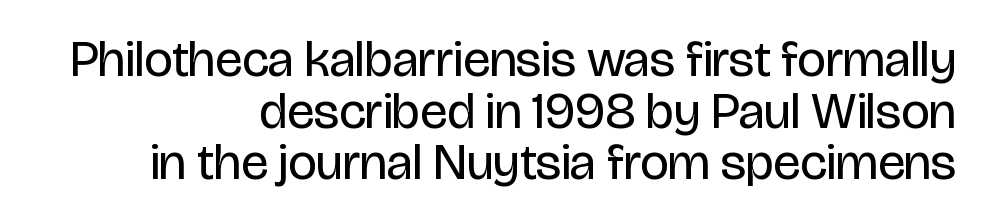
Stroke thickness stays within the range of a standard reading face or lighter. Nope, not italic — everything's standing straight. Standard letterfit; no display-style spreading of the glyphs. Is this a sans? Yes — the strokes have no serifs.
